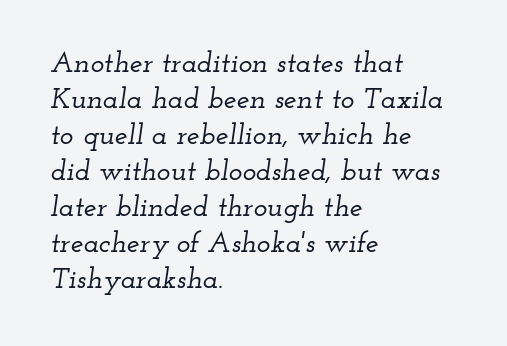
Q: Is the text italic (slanted)? A: Yes, it leans right by about 12 degrees.
Q: Is the typeface a serif or a sans-serif typeface? A: Serif.
Q: Is the text underlined? A: No.
Q: How is the paragraph aligned? A: Left-aligned.
Q: Is the spacing between letters normal or unusually wide? A: Normal.
Q: Width (condensed, normal, or wide)? A: Wide.
Q: Stroke contrast? A: Low.
Q: x-height? A: Small.
Q: Monospaced? A: No.
